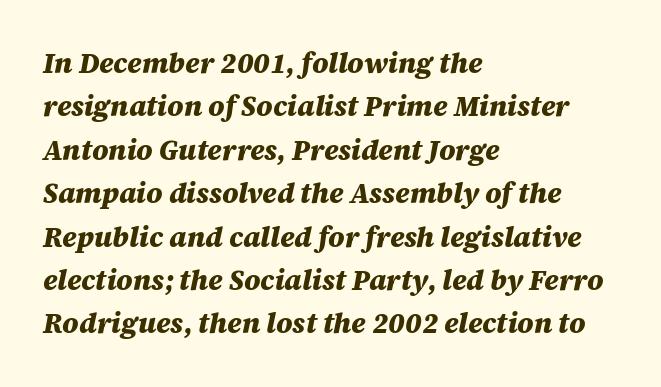
The image shows 28 px heavy type, italic (leaning right); set left-aligned, normal line spacing (1.55x), normal letter spacing, not underlined; medium stroke contrast and a large x-height.
